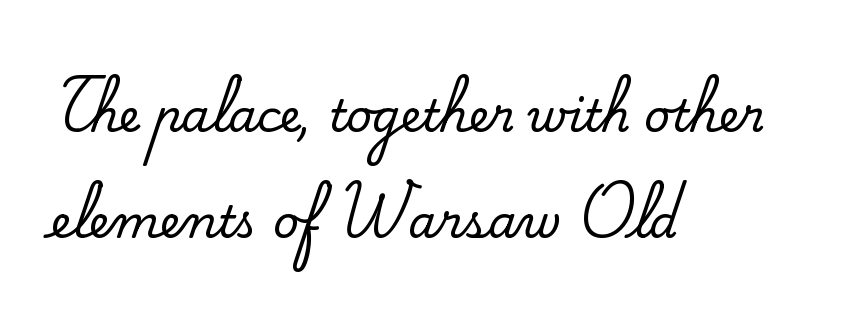
Lines of text with bare space underneath. The setting favours the left margin, as ordinary paragraphs usually do. Is this a fixed-width face? No — the glyphs have proportional, varying widths. Here the glyphs are tracked normally, forming tight word shapes.
